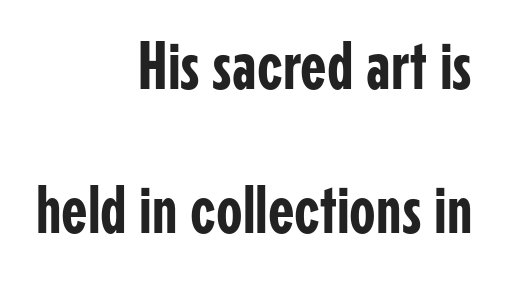
The image shows 68 px condensed sans-serif type, upright; set right-aligned, loose line spacing (2.12x), normal letter spacing, not underlined; low stroke contrast and a medium x-height.
